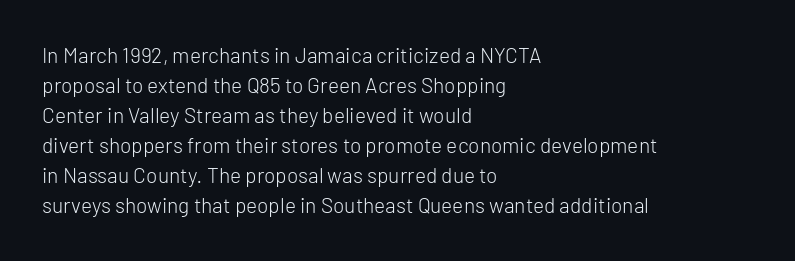
Compared with typical body copy, the letter spacing here is the same. The text block is weighted toward the left margin, trailing off unevenly rightward. The foot of each line stays bare and open. Evenly set lines give the paragraph a standard silhouette. Stroke thickness stays within the range of a standard reading face or lighter.
